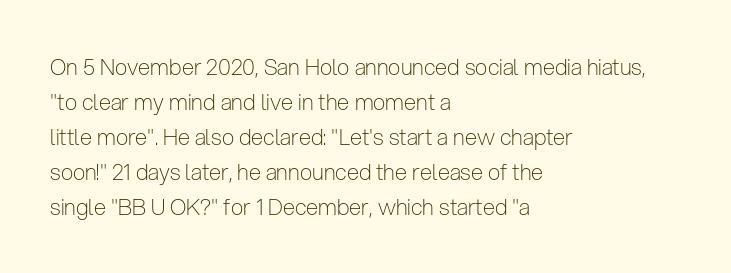
The image shows 22 px text type, upright; set left-aligned, normal line spacing (1.59x), normal letter spacing, not underlined.
